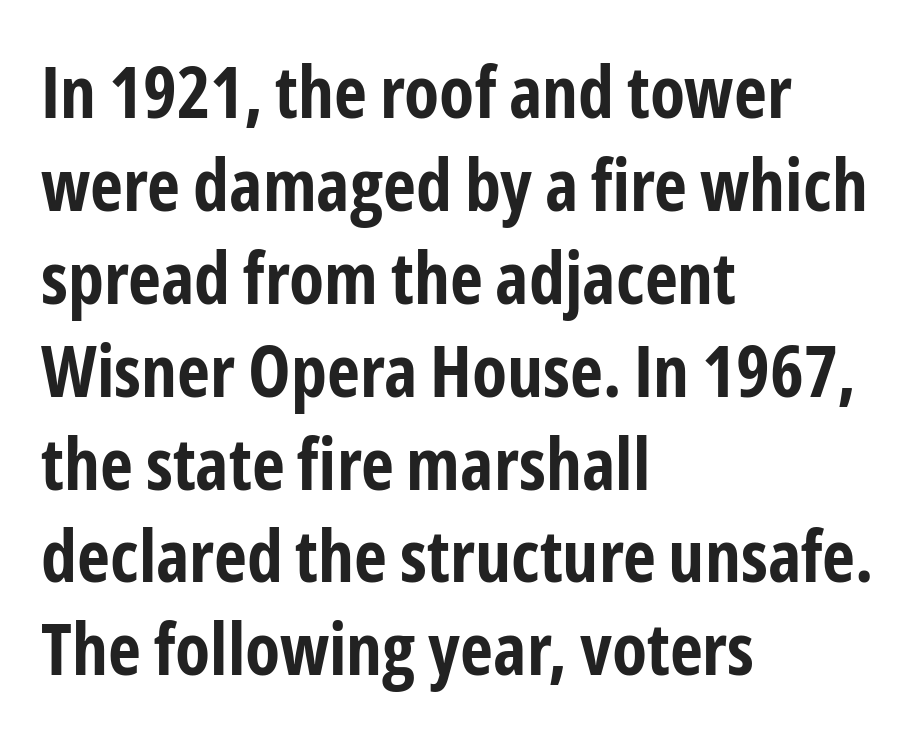
{"serif": "no", "italic": "no", "bold": "yes", "weight": "bold", "width": "condensed", "stroke_contrast": "low", "x_height": "medium", "monospaced": "no", "underline": "no", "align": "left", "line_spacing": "normal", "line_spacing_ratio": 1.29, "letter_spacing": "normal", "letter_spacing_em": 0.0, "glyph_px": 72}
